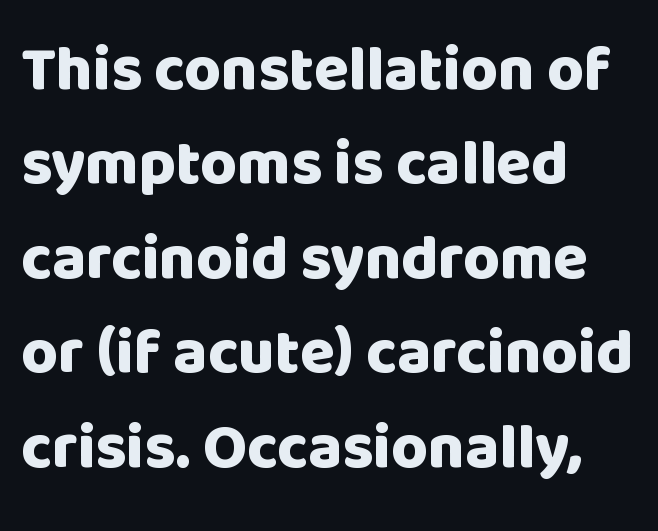
{"serif": "no", "italic": "no", "bold": "yes", "weight": "heavy", "width": "normal", "stroke_contrast": "low", "x_height": "large", "monospaced": "no", "underline": "no", "align": "left", "line_spacing": "normal", "line_spacing_ratio": 1.5, "letter_spacing": "normal", "letter_spacing_em": 0.0, "glyph_px": 63}
